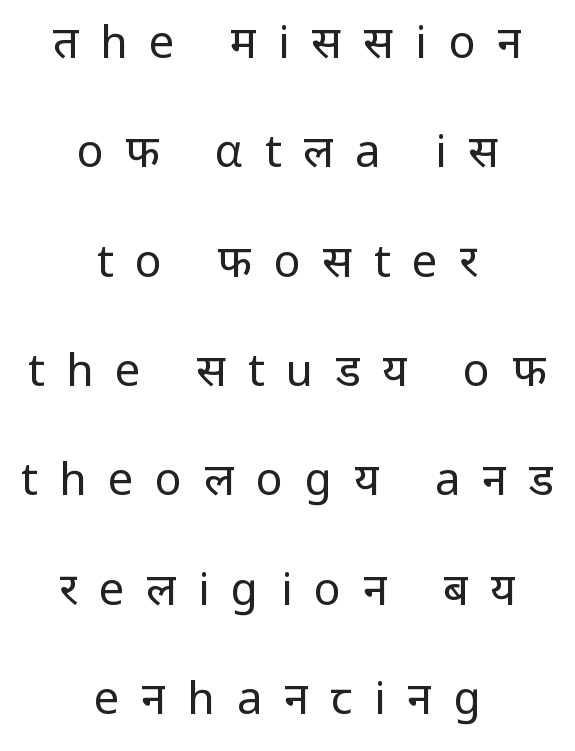
{"serif": "no", "italic": "no", "bold": "no", "weight": "regular", "width": "normal", "stroke_contrast": "low", "x_height": "medium", "monospaced": "no", "underline": "no", "align": "center", "line_spacing": "loose", "line_spacing_ratio": 2.43, "letter_spacing": "wide", "letter_spacing_em": 0.48, "glyph_px": 45}
